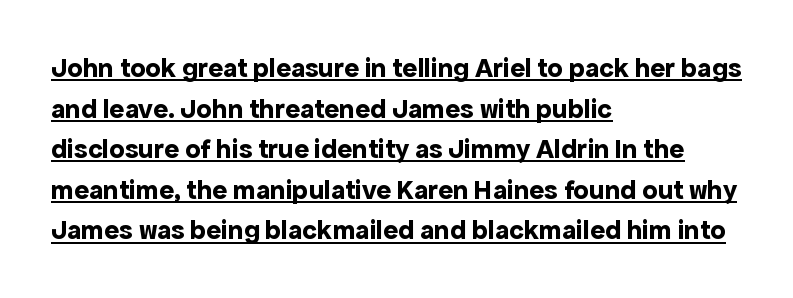
{"serif": "no", "italic": "no", "bold": "yes", "weight": "bold", "width": "normal", "x_height": "medium", "monospaced": "no", "underline": "yes", "align": "left", "line_spacing": "normal", "line_spacing_ratio": 1.45, "letter_spacing": "normal", "letter_spacing_em": 0.0, "glyph_px": 28}
